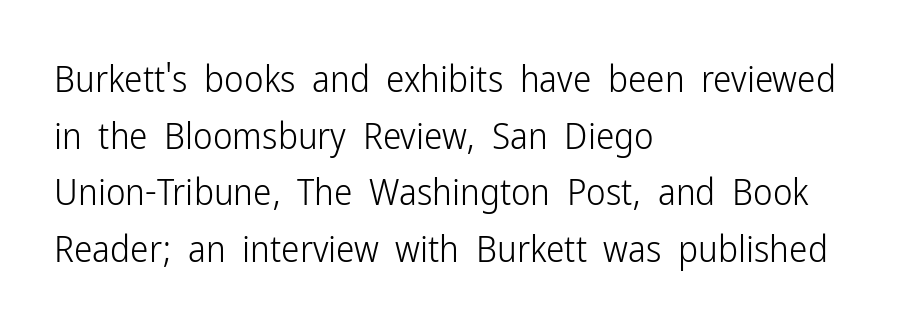
The letters advance in unequal steps, a hallmark of proportional type. Nothing unusual about the tracking: characters are spaced as the font intends. Nobody drew a line under any word here. A normal amount of white space separates one row of letters from the next. Tall strokes in this sample are plumb rather than angled. The face used here is a sans, in the tradition of grotesques and geometrics.
